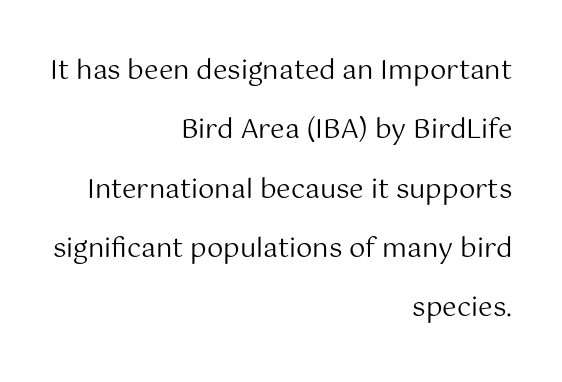
Q: Is the text bold? A: No.
Q: Is the text italic (slanted)? A: No, it is upright.
Q: Is the text underlined? A: No.
Q: How is the paragraph aligned? A: Right-aligned.
Q: Is the spacing between letters normal or unusually wide? A: Normal.
Q: Is the spacing between lines tight, normal or loose? A: Loose.
